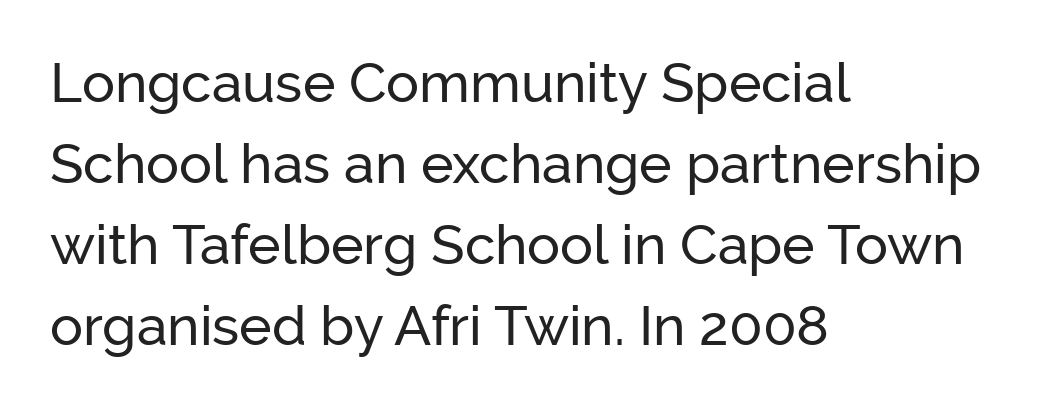
Rule under the text: the space is simply empty. The text was rendered using a sans face with plain stroke endings. Tracking here is standard; glyphs follow each other at the usual distance. A typesetter would call this proportional, since set widths differ per character. The rendering anchors every line to the left-hand side. Vertically, the passage feels balanced, rows spaced as you'd expect.
